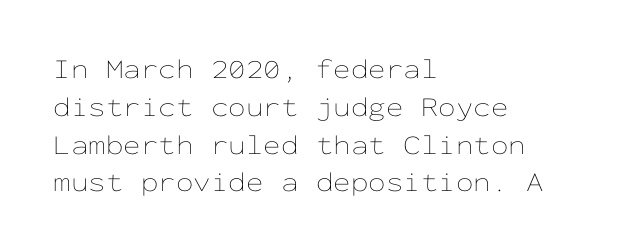
Q: Is the text bold? A: No.
Q: Is the text italic (slanted)? A: No, it is upright.
Q: Is the text underlined? A: No.
Q: How is the paragraph aligned? A: Left-aligned.
Q: Is the spacing between letters normal or unusually wide? A: Normal.
Q: Is the spacing between lines tight, normal or loose? A: Normal.
Q: Width (condensed, normal, or wide)? A: Wide.
Q: Stroke contrast? A: Low.
Q: x-height? A: Medium.
Q: Monospaced? A: Yes.
